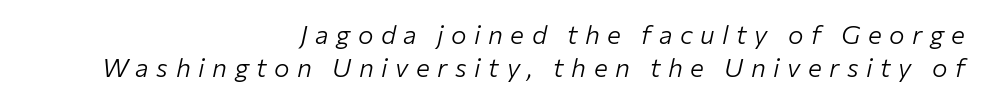
Regarding leading, the lines here are spaced in the standard way. These lines were composed using italics. The typesetter chose a ragged-left arrangement here. Display-style spreading of the glyphs; the letterfit is very open. These glyphs show unthickened strokes, regular width or finer. Words float on clear page, feet unadorned.
